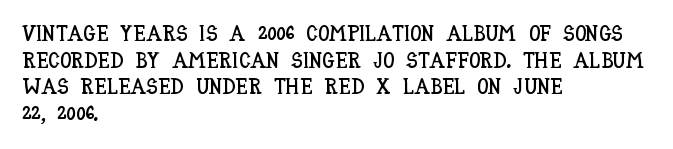
{"italic": "no", "underline": "no", "align": "left", "line_spacing_ratio": 1.21, "letter_spacing": "normal", "letter_spacing_em": 0.0, "glyph_px": 22}
